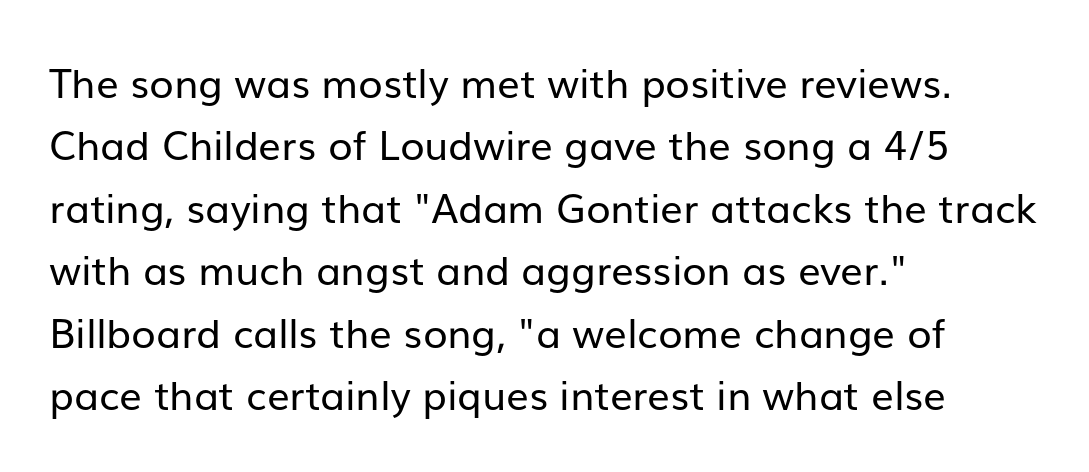
The letters advance in unequal steps, a hallmark of proportional type. A light-to-regular cut is what we see here. Alignment: flush left. Successive baselines arrive at the customary interval. The words here are not underlined. Every character sits straight up, as roman type does.
